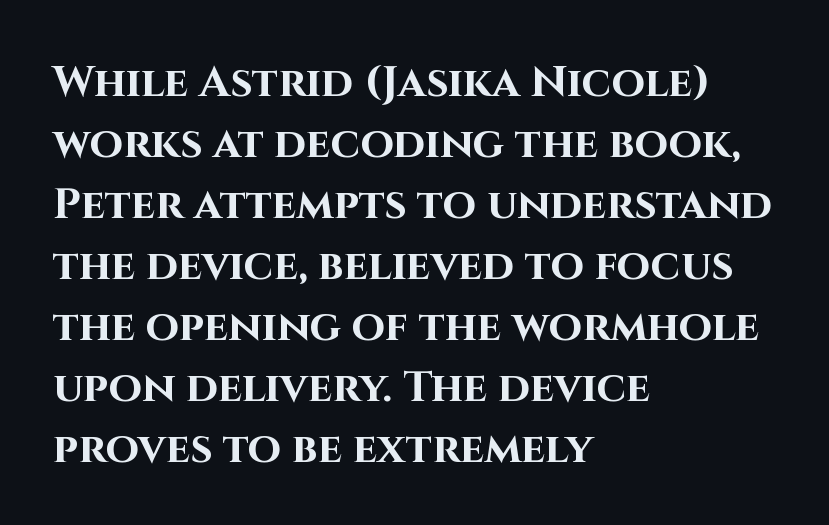
{"serif": "no", "italic": "no", "bold": "yes", "weight": "bold", "width": "normal", "stroke_contrast": "high", "x_height": "large", "monospaced": "no", "underline": "no", "align": "left", "line_spacing": "normal", "line_spacing_ratio": 1.42, "letter_spacing": "normal", "letter_spacing_em": 0.0, "glyph_px": 43}
